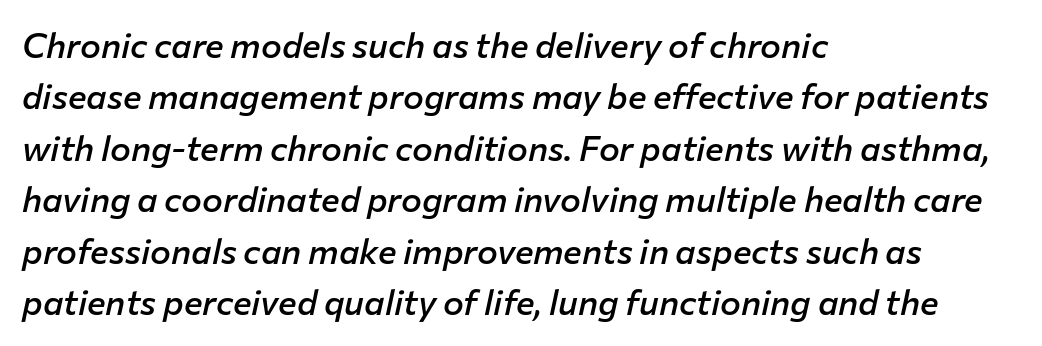
Type without underlining. Character widths vary here, with narrow letters taking less room than wide ones. An italicized treatment has been applied to the whole sample. A bit beefed up — I'd call it semibold rather than bold. The ragged edge is on the right, which tells us the setting is flush left.
